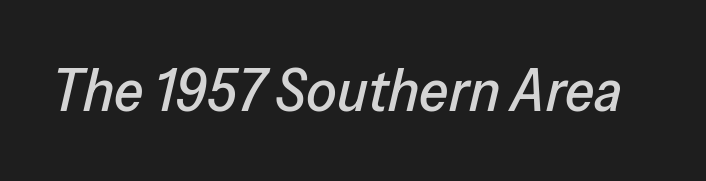
{"italic": "yes", "lean": "right", "slant_degrees": 13, "width": "normal", "stroke_contrast": "low", "x_height": "medium", "monospaced": "no", "underline": "no", "letter_spacing": "normal", "letter_spacing_em": 0.0, "glyph_px": 60}
